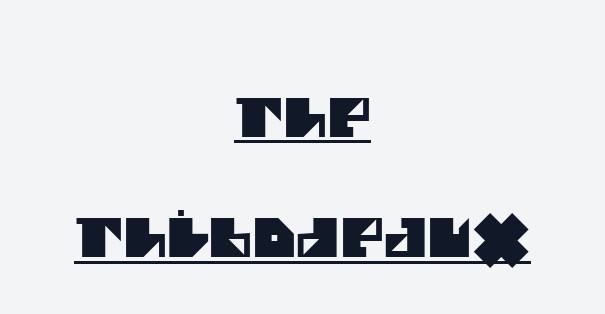
The image shows 53 px sans-serif type; set centered, loose line spacing (2.27x), normal letter spacing, underlined; medium stroke contrast and a large x-height.
